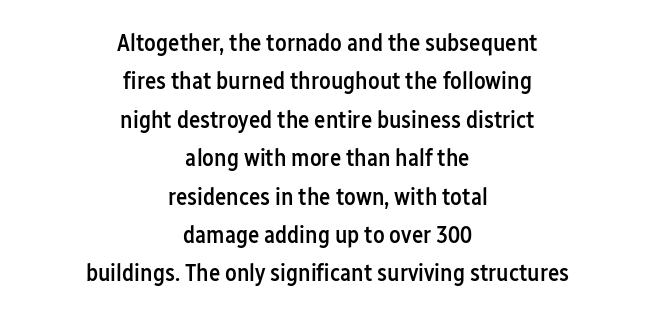
Q: Is the text bold? A: Semi-bold.
Q: Is the text italic (slanted)? A: No, it is upright.
Q: Is the text underlined? A: No.
Q: How is the paragraph aligned? A: Centered.
Q: Is the spacing between letters normal or unusually wide? A: Normal.
Q: Is the spacing between lines tight, normal or loose? A: Normal.
